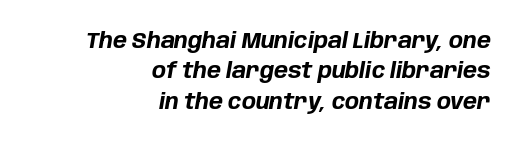
The tracking reads as untouched default to a designer's eye. The letters are bold, with thick, heavy strokes. Whoever set this chose a conventional vertical rhythm. The axis of the letterforms is tilted away from vertical. Check the space under the baseline: it is left empty. The rendering anchors every line to the right-hand side.
